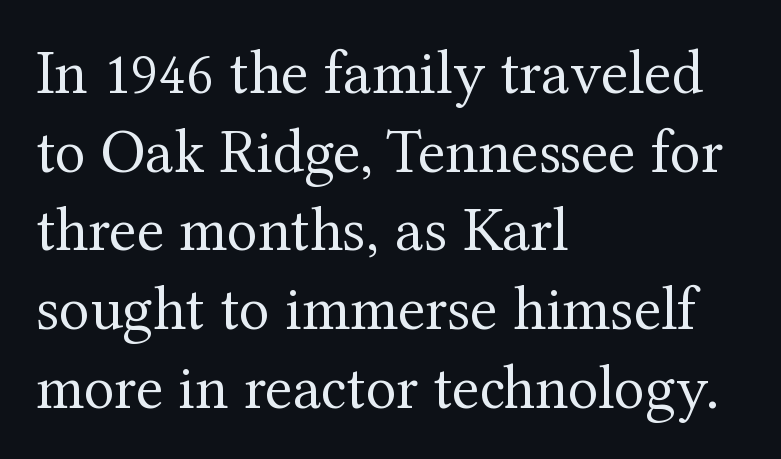
{"serif": "yes", "italic": "no", "bold": "no", "weight": "regular", "width": "normal", "stroke_contrast": "medium", "x_height": "medium", "monospaced": "no", "underline": "no", "align": "left", "line_spacing": "normal", "line_spacing_ratio": 1.25, "letter_spacing": "normal", "letter_spacing_em": 0.0, "glyph_px": 63}
